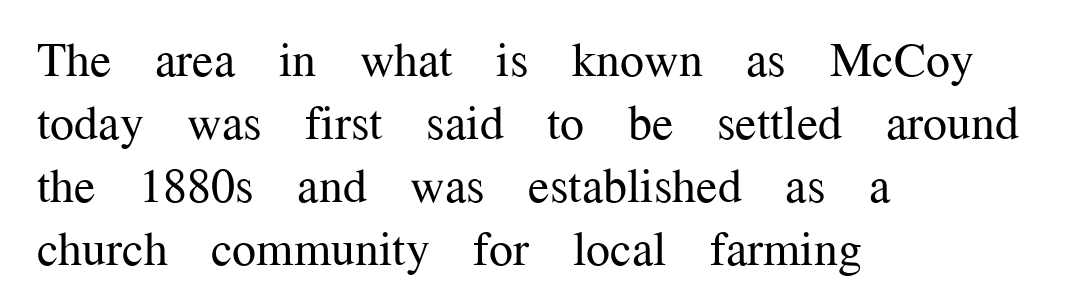
Q: Is the text bold? A: No.
Q: Is the text italic (slanted)? A: No, it is upright.
Q: Is the typeface a serif or a sans-serif typeface? A: Serif.
Q: Is the text underlined? A: No.
Q: How is the paragraph aligned? A: Left-aligned.
Q: Is the spacing between letters normal or unusually wide? A: Normal.
Q: Is the spacing between lines tight, normal or loose? A: Normal.
Q: Width (condensed, normal, or wide)? A: Normal.
Q: Stroke contrast? A: Medium.
Q: x-height? A: Medium.
Q: Monospaced? A: No.
